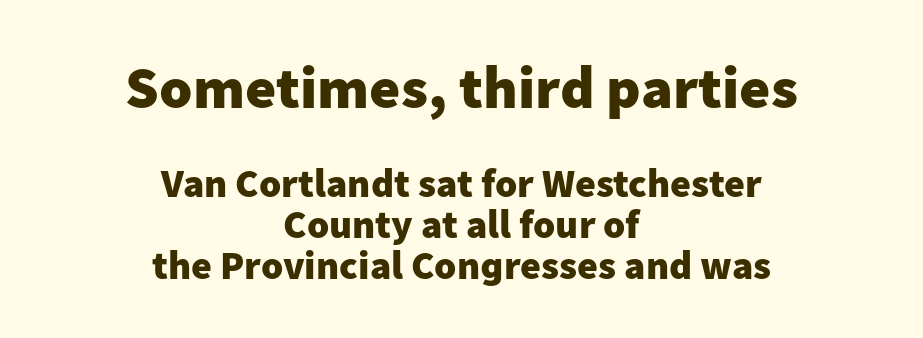
The image shows 60 px heavy sans-serif type, upright; set centered, tight line spacing (1.02x), normal letter spacing, not underlined; the first (top) block is 1.5x larger; low stroke contrast and a medium x-height.
